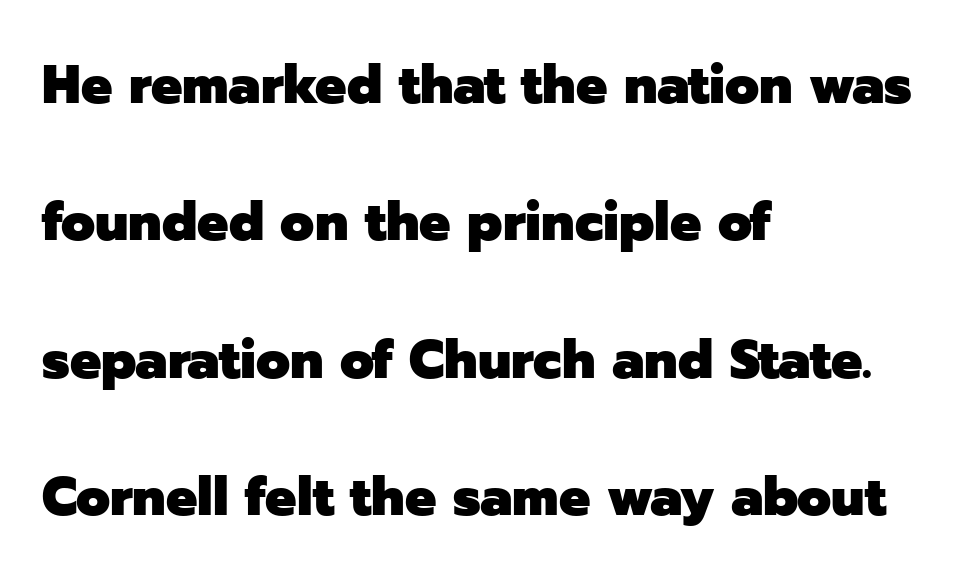
Q: Is the text bold? A: Yes.
Q: Is the text italic (slanted)? A: No, it is upright.
Q: Is the typeface a serif or a sans-serif typeface? A: Sans-serif.
Q: Is the text underlined? A: No.
Q: How is the paragraph aligned? A: Left-aligned.
Q: Is the spacing between letters normal or unusually wide? A: Normal.
Q: Is the spacing between lines tight, normal or loose? A: Loose.
Q: Width (condensed, normal, or wide)? A: Normal.
Q: Stroke contrast? A: Low.
Q: x-height? A: Medium.
Q: Monospaced? A: No.
